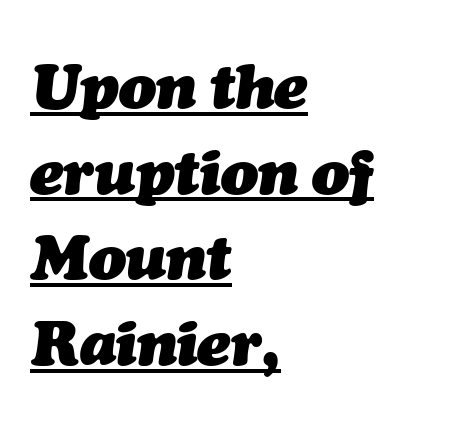
The image shows 62 px heavy type, italic (leaning right); set left-aligned, normal line spacing (1.38x), normal letter spacing, underlined; medium stroke contrast and a medium x-height.
